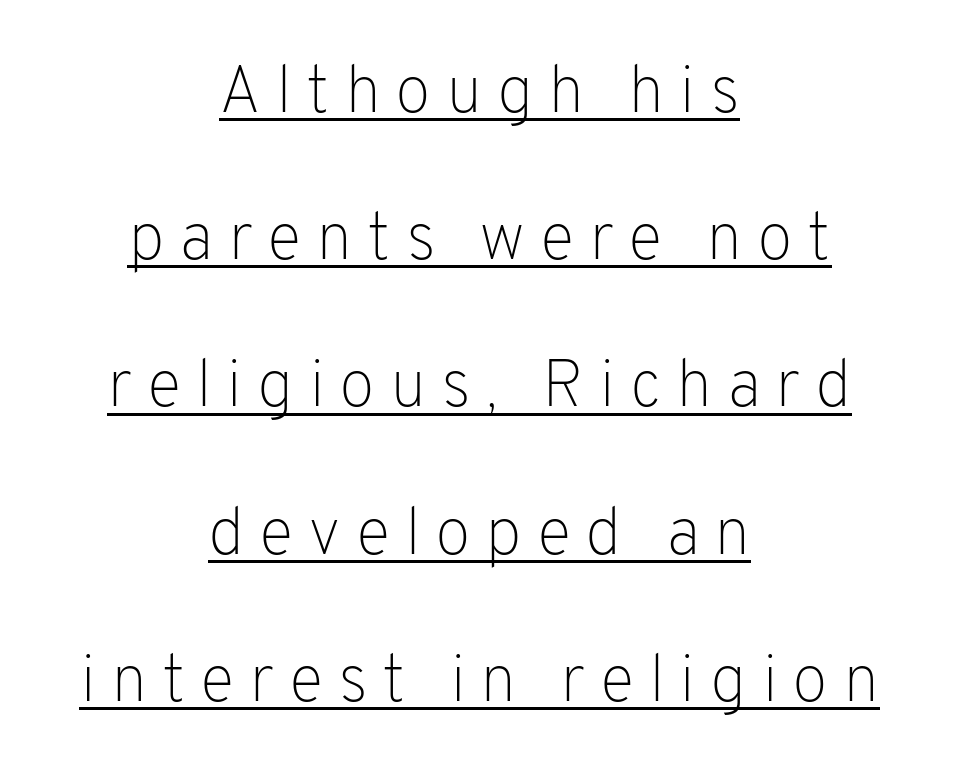
Letterform terminals end flat and unadorned throughout the passage. Leading is clearly above the norm, producing a sparse column. The rendering positions every line midway between the sides. The rendered words wear a rule along their underside. Style check: upright.
